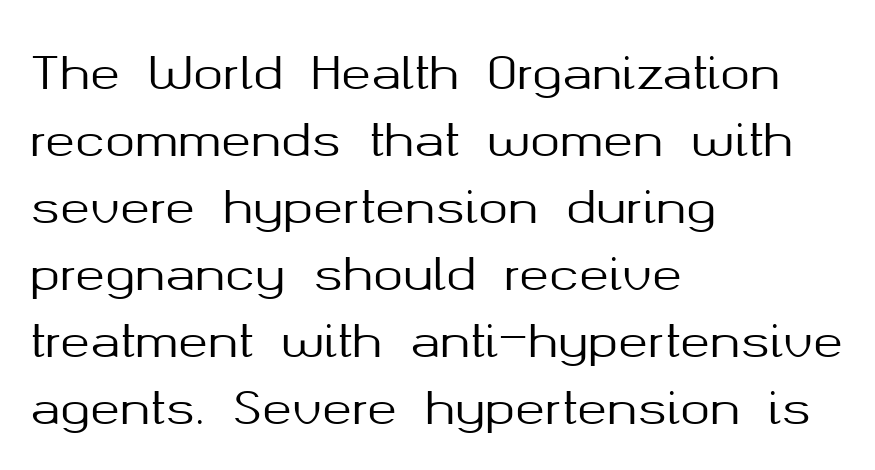
The image shows 45 px sans-serif type, upright; set left-aligned, normal line spacing (1.49x), normal letter spacing, not underlined; medium stroke contrast and a medium x-height.
